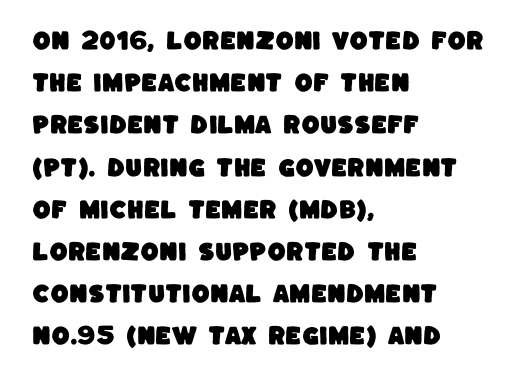
The image shows 21 px text type; set left-aligned, loose line spacing (2.01x), normal letter spacing, not underlined.
